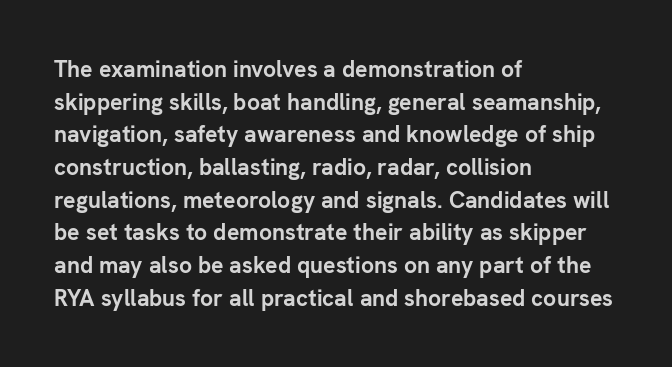
Q: Is the text bold? A: Yes.
Q: Is the text italic (slanted)? A: No, it is upright.
Q: Is the text underlined? A: No.
Q: How is the paragraph aligned? A: Left-aligned.
Q: Is the spacing between letters normal or unusually wide? A: Normal.
Q: Is the spacing between lines tight, normal or loose? A: Normal.
